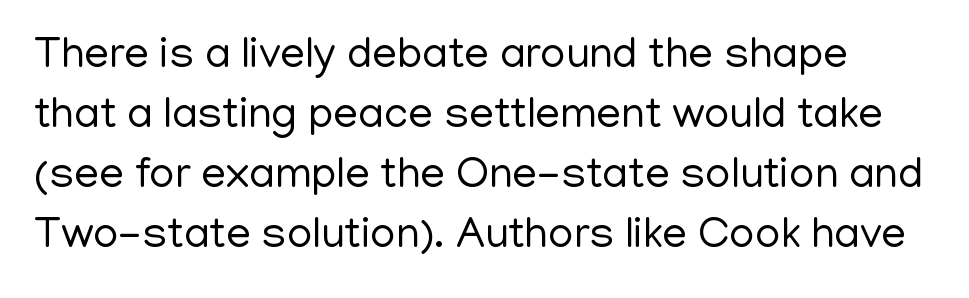
Do the characters align in a grid? No, the font is proportional. The passage shown is not bold in any degree. The type is set solid horizontally, with unmodified tracking. Is this a sans? Yes — the strokes have no serifs. Does the leading feel generous? No, just average. The space beneath each line is pristine and unruled.
